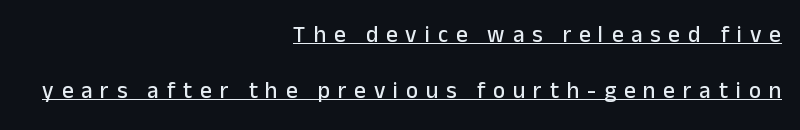
{"italic": "no", "underline": "yes", "align": "right", "line_spacing": "loose", "line_spacing_ratio": 2.42, "letter_spacing": "wide", "letter_spacing_em": 0.34, "glyph_px": 23}
